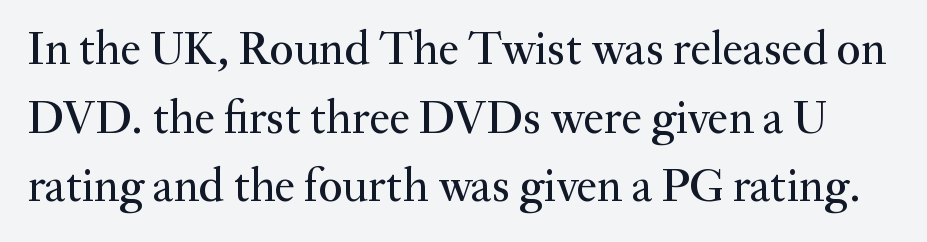
{"serif": "yes", "italic": "no", "width": "normal", "stroke_contrast": "medium", "x_height": "small", "monospaced": "no", "underline": "no", "line_spacing": "normal", "line_spacing_ratio": 1.46, "letter_spacing": "normal", "letter_spacing_em": 0.0, "glyph_px": 47}
